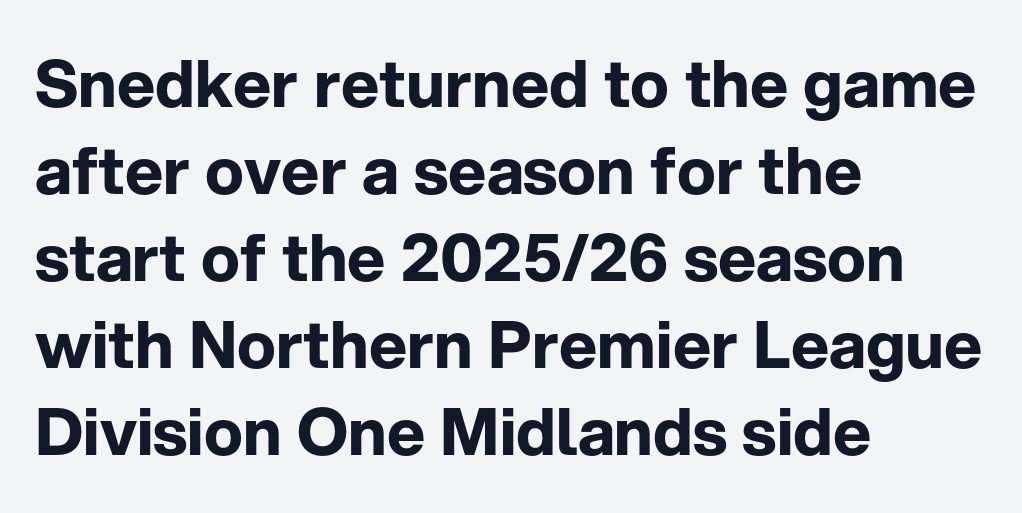
The image shows 65 px bold sans-serif type, upright; set left-aligned, normal line spacing (1.34x), normal letter spacing, not underlined; low stroke contrast and a medium x-height.
